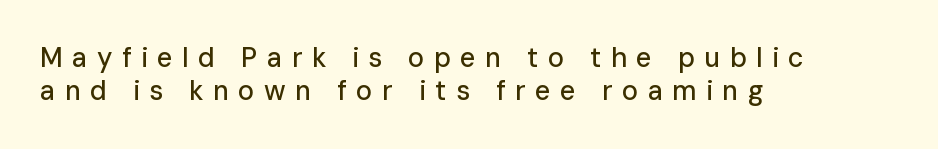
Q: Is the text italic (slanted)? A: No, it is upright.
Q: Is the text underlined? A: No.
Q: How is the paragraph aligned? A: Left-aligned.
Q: Is the spacing between letters normal or unusually wide? A: Unusually wide.
